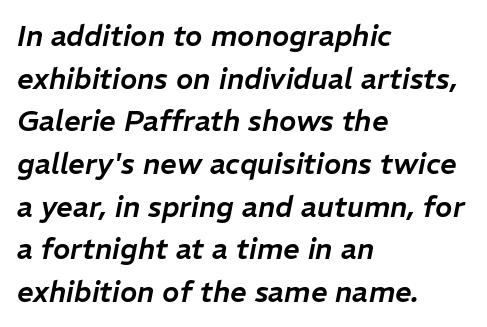
Typeset ragged right — the left edge is the straight one. The letters are slanted; this is an italic face. The type is set solid horizontally, with unmodified tracking. A typesetter would call this proportional, since set widths differ per character. Leading matches the norm, producing a regular column.
